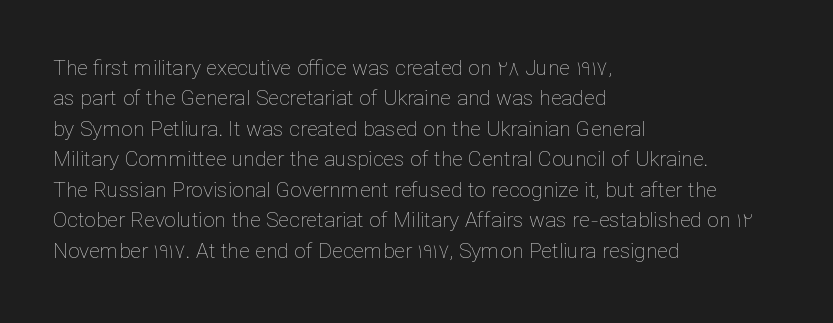
Letter spacing: default. Ink coverage per letter is moderate at most. The rag falls on the right side of this text block. Descenders are the only things crossing below the line. This block has exactly the height ordinary leading produces. This is the regular roman posture of the typeface.
